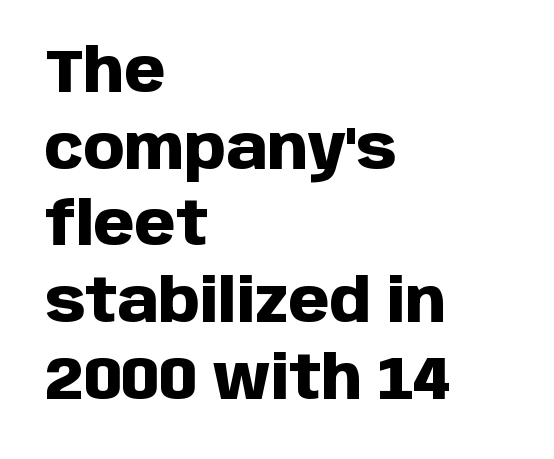
Q: Is the text bold? A: Yes.
Q: Is the text italic (slanted)? A: No, it is upright.
Q: Is the typeface a serif or a sans-serif typeface? A: Sans-serif.
Q: Is the text underlined? A: No.
Q: How is the paragraph aligned? A: Left-aligned.
Q: Is the spacing between letters normal or unusually wide? A: Normal.
Q: Is the spacing between lines tight, normal or loose? A: Normal.
Q: Width (condensed, normal, or wide)? A: Normal.
Q: Stroke contrast? A: Low.
Q: x-height? A: Large.
Q: Monospaced? A: No.
